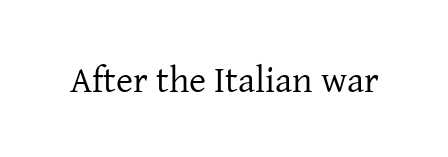
The image shows 37 px regular-weight serif type, upright; set normal letter spacing, not underlined; low stroke contrast and a medium x-height.
